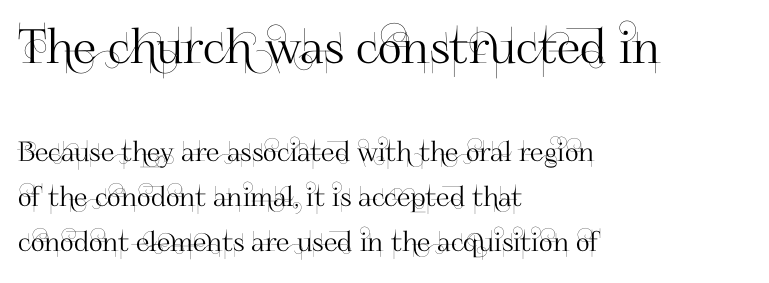
{"serif": "no", "italic": "no", "width": "normal", "stroke_contrast": "high", "x_height": "small", "monospaced": "no", "underline": "no", "align": "left", "line_spacing": "normal", "line_spacing_ratio": 1.68, "letter_spacing": "normal", "letter_spacing_em": 0.0, "larger_block": "first", "size_ratio": 1.74, "glyph_px": 47}
